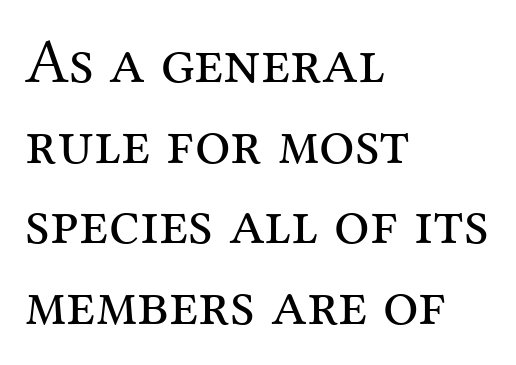
{"serif": "yes", "italic": "no", "bold": "no", "weight": "regular", "width": "normal", "stroke_contrast": "medium", "x_height": "medium", "monospaced": "no", "underline": "no", "align": "left", "line_spacing": "normal", "line_spacing_ratio": 1.28, "letter_spacing": "normal", "letter_spacing_em": 0.0, "glyph_px": 63}
